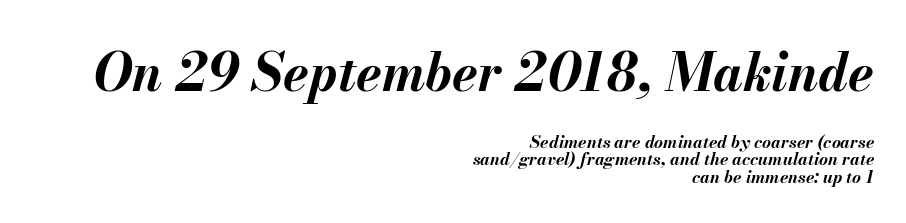
Here the first block reads like a headline and the second like body copy. Do the characters align in a grid? No, the font is proportional. Bold? Absolutely — the strokes are thick and heavy. No word sits above an underline.
